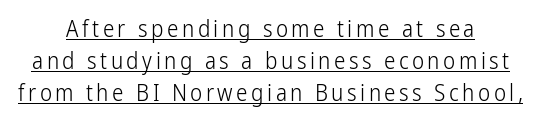
{"italic": "no", "bold": "no", "underline": "yes", "line_spacing": "normal", "line_spacing_ratio": 1.4, "glyph_px": 23}
